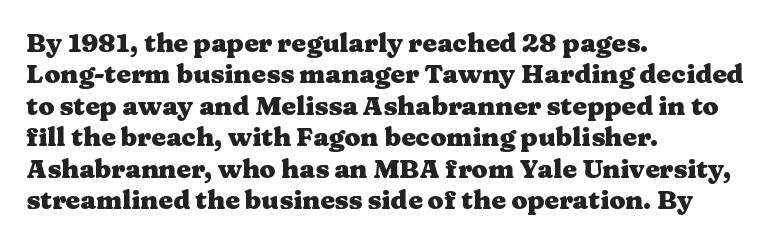
Q: Is the text bold? A: Yes.
Q: Is the text italic (slanted)? A: No, it is upright.
Q: Is the text underlined? A: No.
Q: How is the paragraph aligned? A: Left-aligned.
Q: Is the spacing between letters normal or unusually wide? A: Normal.
